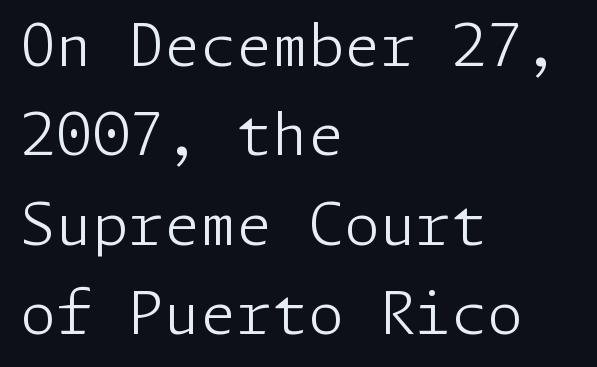
{"serif": "no", "italic": "no", "bold": "no", "weight": "light", "width": "normal", "stroke_contrast": "low", "x_height": "medium", "underline": "no", "align": "left", "line_spacing": "normal", "line_spacing_ratio": 1.54, "letter_spacing": "normal", "letter_spacing_em": 0.0, "glyph_px": 58}
